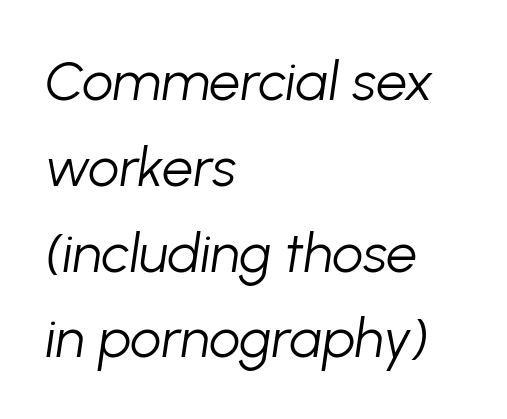
{"italic": "yes", "lean": "right", "slant_degrees": 8, "bold": "no", "weight": "light", "width": "normal", "stroke_contrast": "low", "x_height": "medium", "monospaced": "no", "underline": "no", "align": "left", "line_spacing": "normal", "line_spacing_ratio": 1.56, "letter_spacing": "normal", "letter_spacing_em": 0.0, "glyph_px": 55}
